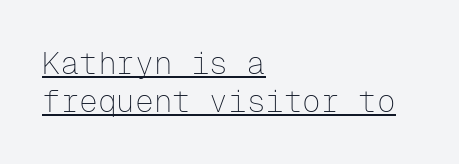
The image shows 31 px thin sans-serif type, upright, monospaced; set left-aligned, line spacing 1.21x, normal letter spacing, underlined; low stroke contrast and a medium x-height.
